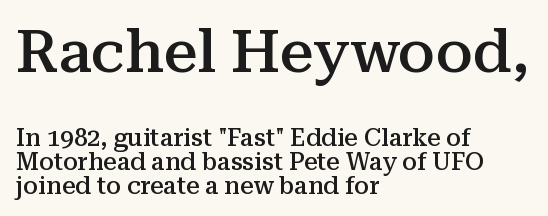
You could not count columns in this text — the font is proportionally spaced. Visually the block forms a straight wall on the left and a jagged coastline on the right. How heavy is the stroke? Medium-heavy — a semibold, shy of bold. The earlier block is typeset at a bigger size than the later block. Characters follow at the spacing the type designer built in.
